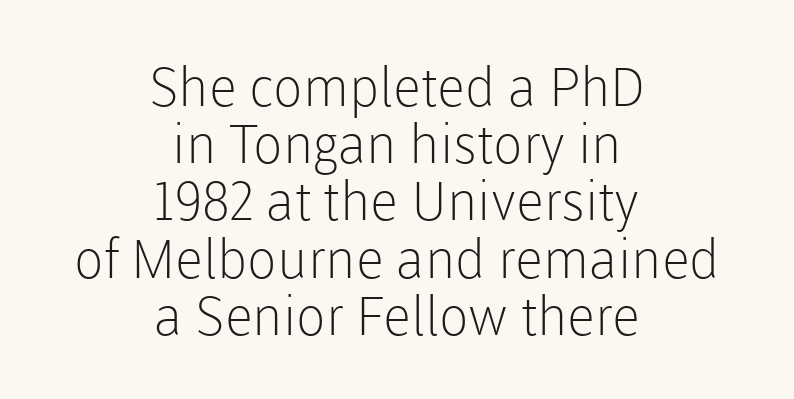
Q: Is the text bold? A: No.
Q: Is the text italic (slanted)? A: No, it is upright.
Q: Is the typeface a serif or a sans-serif typeface? A: Sans-serif.
Q: Is the text underlined? A: No.
Q: How is the paragraph aligned? A: Centered.
Q: Is the spacing between letters normal or unusually wide? A: Normal.
Q: Is the spacing between lines tight, normal or loose? A: Tight.
Q: Width (condensed, normal, or wide)? A: Normal.
Q: Stroke contrast? A: Low.
Q: x-height? A: Medium.
Q: Monospaced? A: No.
